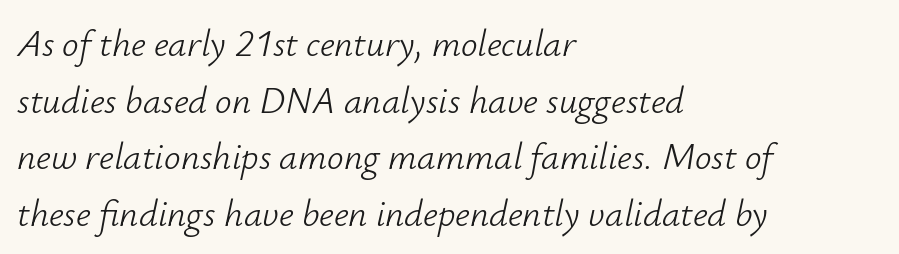
The image shows 37 px light type, italic (leaning right); set left-aligned, normal line spacing (1.53x), normal letter spacing, not underlined; low stroke contrast and a small x-height.
